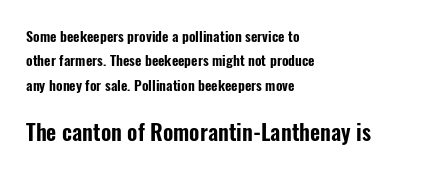
The image shows 22 px text type, upright; set left-aligned, line spacing 1.75x, normal letter spacing, not underlined; the second (bottom) block is 1.57x larger.
